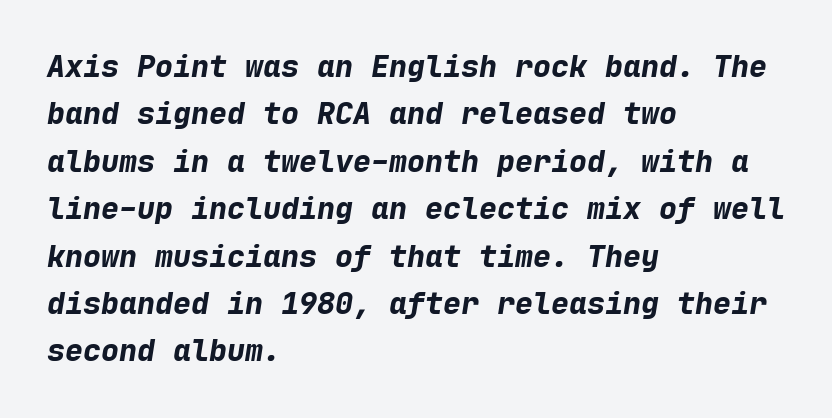
Q: Is the text bold? A: Yes.
Q: Is the text italic (slanted)? A: Yes, it leans right by about 9 degrees.
Q: Is the text underlined? A: No.
Q: How is the paragraph aligned? A: Left-aligned.
Q: Is the spacing between letters normal or unusually wide? A: Normal.
Q: Is the spacing between lines tight, normal or loose? A: Normal.
Q: Width (condensed, normal, or wide)? A: Normal.
Q: Stroke contrast? A: Low.
Q: x-height? A: Medium.
Q: Monospaced? A: Yes.
